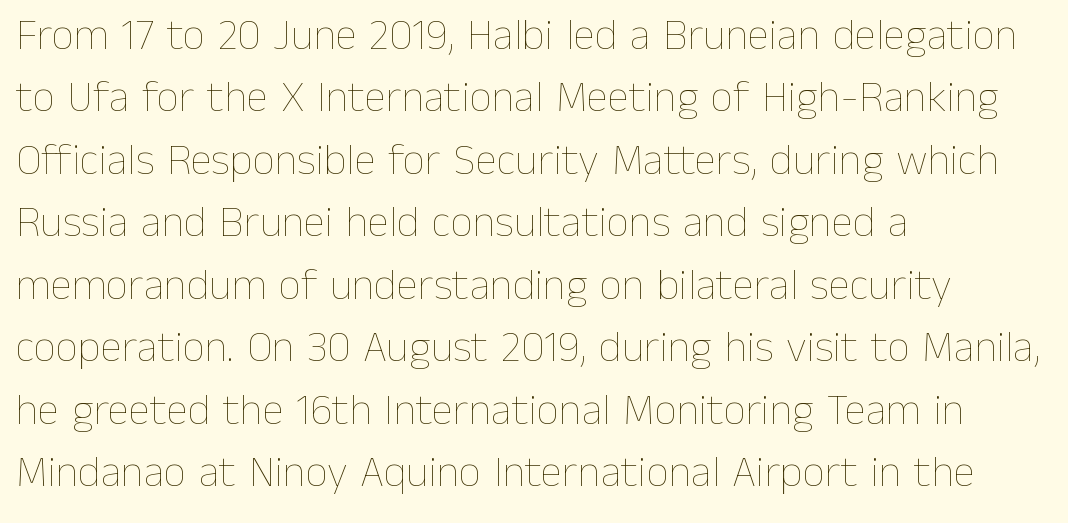
Here the designer chose a conventional face with non-uniform glyph widths. Every row of glyphs begins at an identical x-position on the left. Tall strokes in this sample are plumb rather than angled. Is there much room between lines? A standard amount, neither cramped nor airy. A clean baseline with only descenders dipping below it. The face looks like a standard text weight, possibly lighter.
